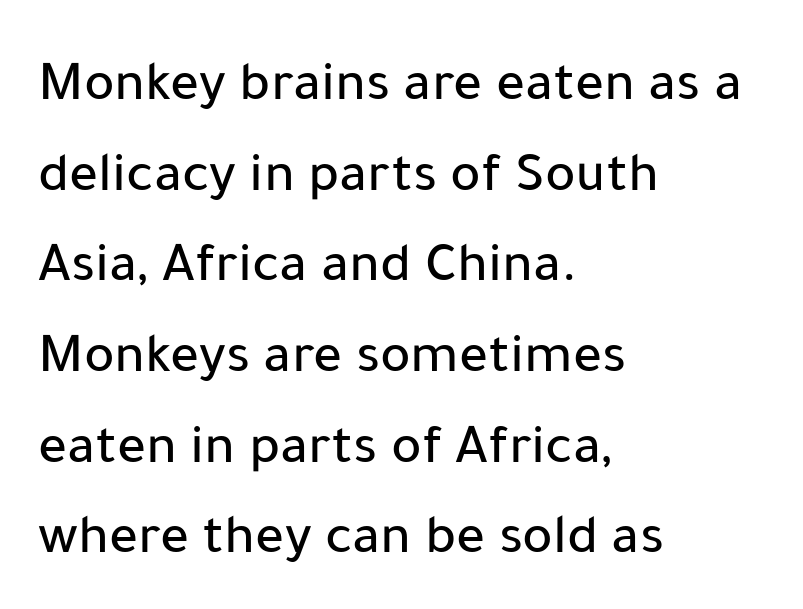
{"serif": "no", "italic": "no", "width": "normal", "stroke_contrast": "low", "x_height": "medium", "monospaced": "no", "underline": "no", "align": "left", "line_spacing": "normal", "line_spacing_ratio": 1.59, "letter_spacing": "normal", "letter_spacing_em": 0.0, "glyph_px": 57}
